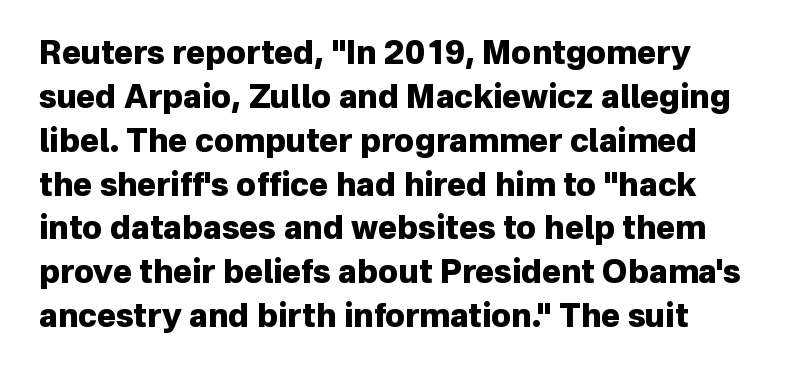
The image shows 32 px heavy sans-serif type, upright; set normal line spacing (1.37x), normal letter spacing, not underlined; low stroke contrast and a medium x-height.
